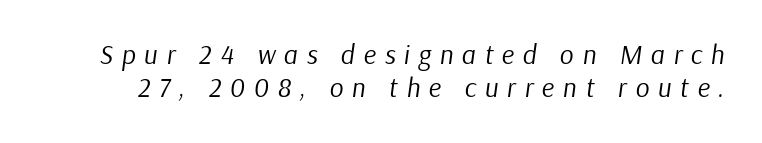
Q: Is the text bold? A: No.
Q: Is the text italic (slanted)? A: Yes, it leans right by about 9 degrees.
Q: Is the text underlined? A: No.
Q: Is the spacing between letters normal or unusually wide? A: Unusually wide.
